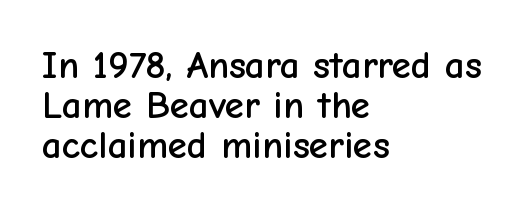
The image shows 39 px sans-serif type, upright; set left-aligned, tight line spacing (1.03x), normal letter spacing, not underlined; low stroke contrast and a medium x-height.
